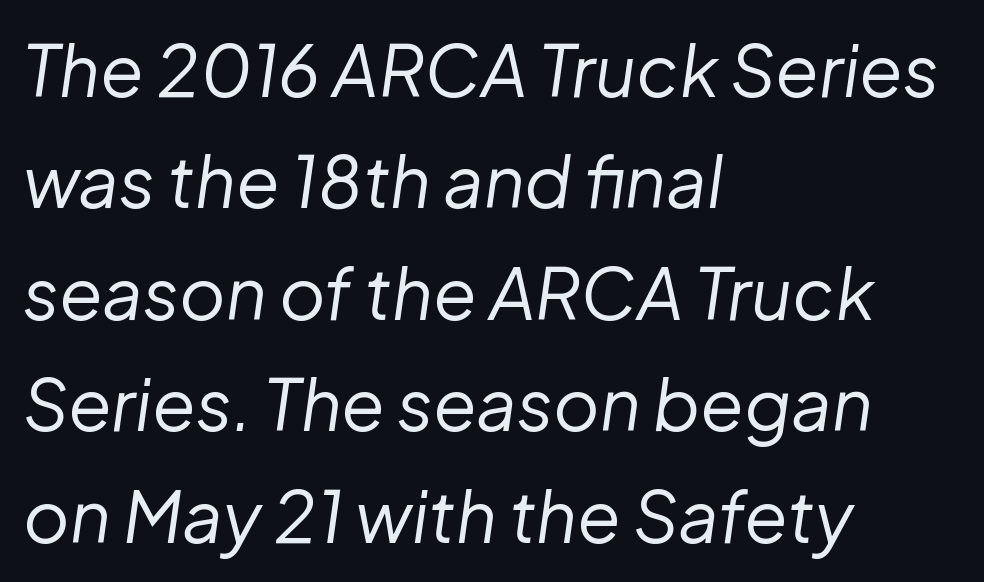
The image shows 71 px regular-weight type, italic (leaning right); set left-aligned, normal line spacing (1.57x), normal letter spacing, not underlined; low stroke contrast and a medium x-height.
